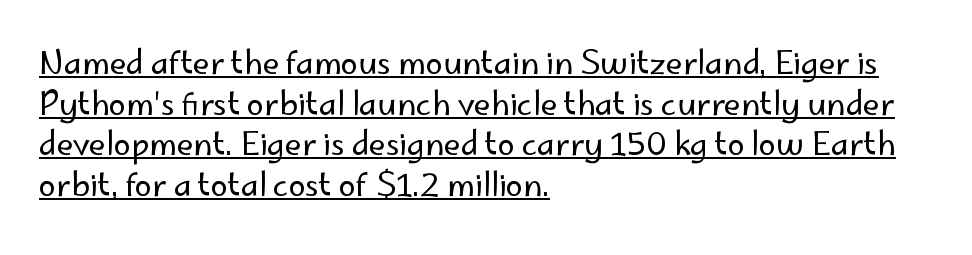
The image shows 31 px regular-weight sans-serif type, upright; set left-aligned, normal line spacing (1.31x), normal letter spacing, underlined; low stroke contrast and a small x-height.
